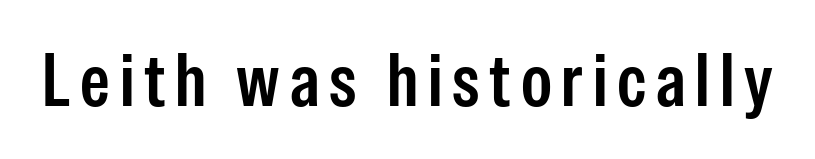
The image shows 75 px condensed sans-serif type, upright; set not underlined; low stroke contrast and a medium x-height.
